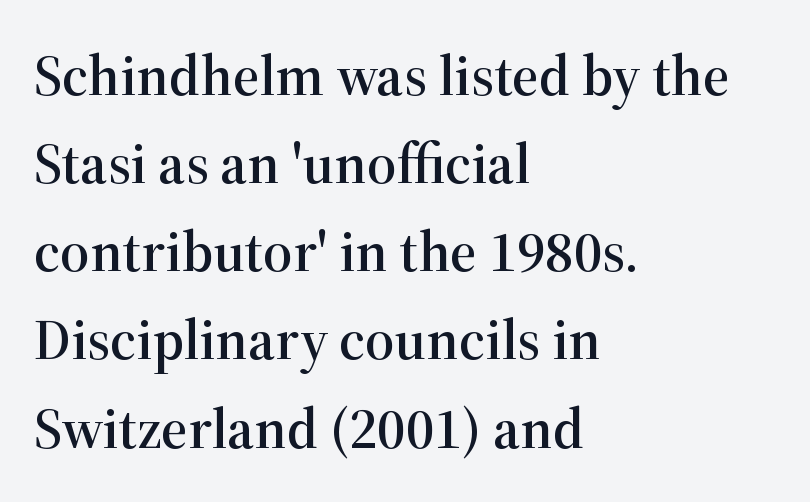
{"serif": "yes", "italic": "no", "width": "normal", "stroke_contrast": "high", "x_height": "medium", "monospaced": "no", "underline": "no", "align": "left", "line_spacing": "normal", "line_spacing_ratio": 1.52, "letter_spacing": "normal", "letter_spacing_em": 0.0, "glyph_px": 58}
